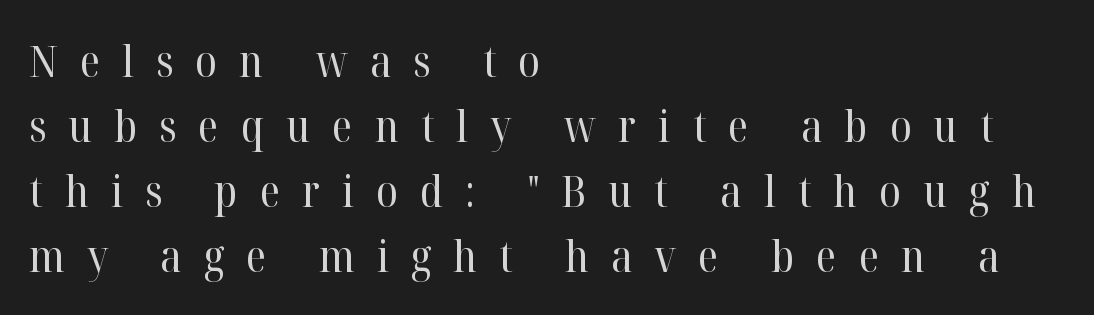
The image shows 44 px regular-weight serif type, upright; set left-aligned, normal line spacing (1.48x), unusually wide letter spacing (+0.5 em), not underlined; high stroke contrast and a medium x-height.
